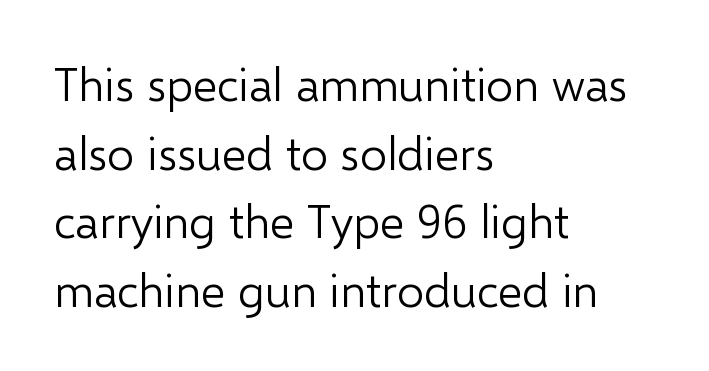
Between one letter and the next there's only the usual sliver of space. If you drew a line through each stem, it would be perfectly vertical. You could not count columns in this text — the font is proportionally spaced. Quick note: underline off.
